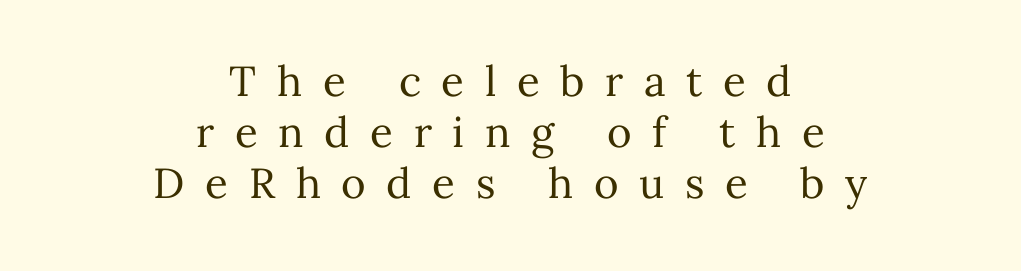
The image shows 42 px regular-weight type, upright; set centered, line spacing 1.22x, unusually wide letter spacing (+0.49 em), not underlined; medium stroke contrast and a medium x-height.
